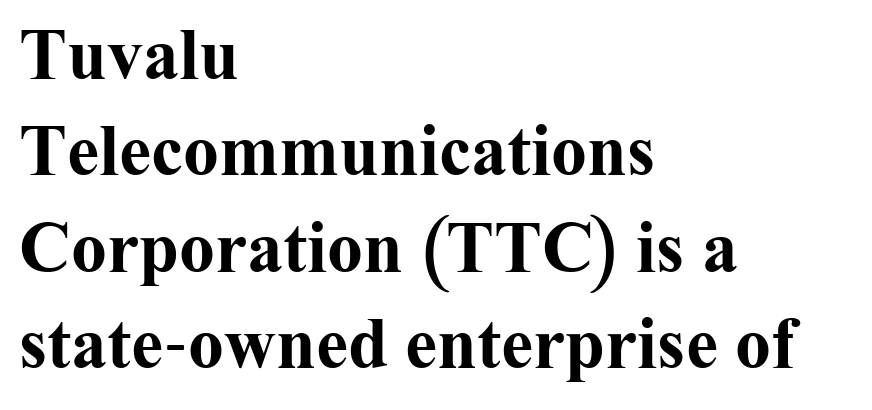
Q: Is the text bold? A: Yes.
Q: Is the text italic (slanted)? A: No, it is upright.
Q: Is the typeface a serif or a sans-serif typeface? A: Serif.
Q: Is the text underlined? A: No.
Q: How is the paragraph aligned? A: Left-aligned.
Q: Is the spacing between letters normal or unusually wide? A: Normal.
Q: Is the spacing between lines tight, normal or loose? A: Normal.
Q: Width (condensed, normal, or wide)? A: Normal.
Q: Stroke contrast? A: Medium.
Q: x-height? A: Medium.
Q: Monospaced? A: No.
